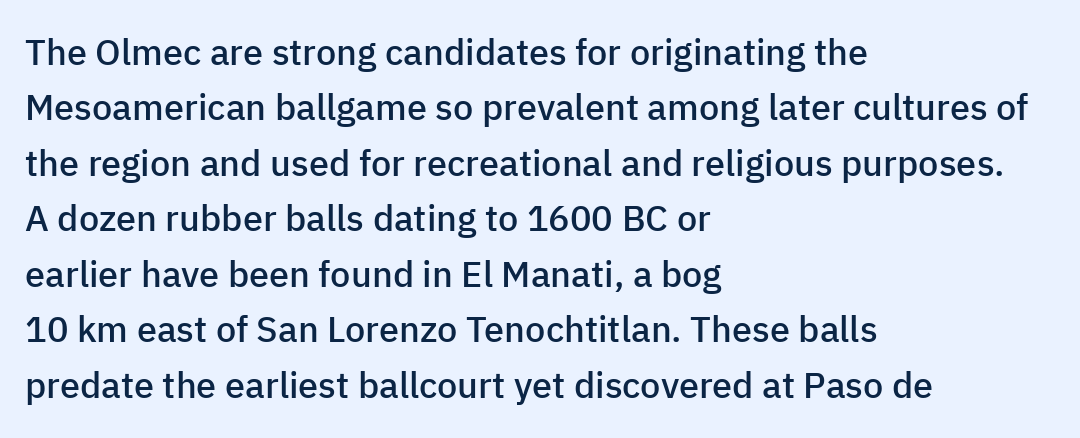
The image shows 36 px semibold sans-serif type, upright; set left-aligned, normal line spacing (1.54x), normal letter spacing, not underlined; low stroke contrast and a medium x-height.
